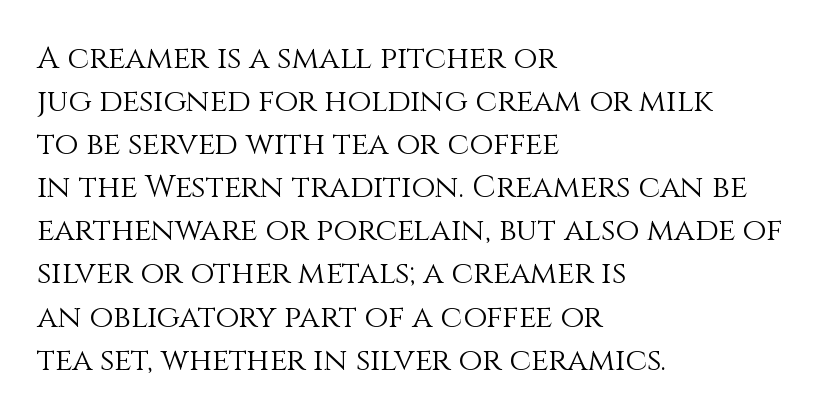
The image shows 31 px light type, upright; set left-aligned, normal line spacing (1.39x), normal letter spacing, not underlined; medium stroke contrast and a large x-height.
